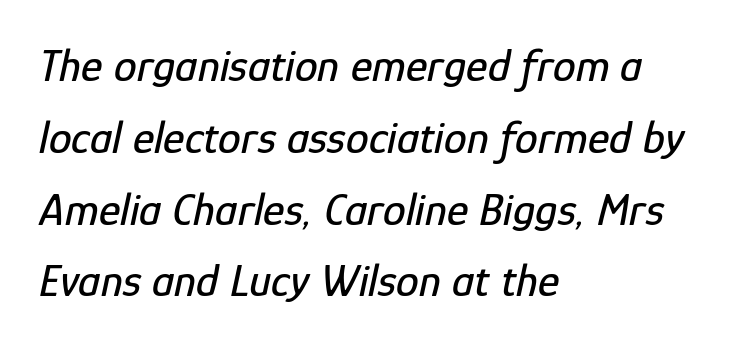
The image shows 46 px condensed type, italic (leaning right); set left-aligned, normal line spacing (1.56x), normal letter spacing, not underlined; low stroke contrast and a medium x-height.
